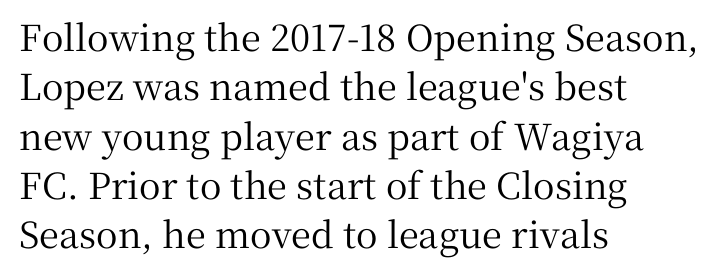
{"serif": "yes", "italic": "no", "width": "normal", "stroke_contrast": "medium", "x_height": "medium", "monospaced": "no", "underline": "no", "align": "left", "line_spacing": "normal", "line_spacing_ratio": 1.37, "letter_spacing": "normal", "letter_spacing_em": 0.0, "glyph_px": 36}
